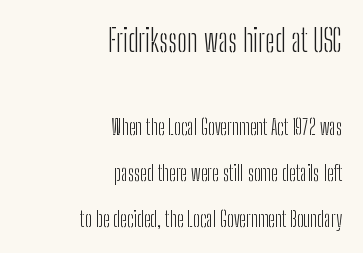
Q: Is the text bold? A: No.
Q: Is the text italic (slanted)? A: No, it is upright.
Q: Is the typeface a serif or a sans-serif typeface? A: Sans-serif.
Q: Is the text underlined? A: No.
Q: How is the paragraph aligned? A: Right-aligned.
Q: Is the spacing between letters normal or unusually wide? A: Normal.
Q: Is the spacing between lines tight, normal or loose? A: Loose.
Q: Which block of text is set in a larger size, the first (top) or the second (bottom)? A: The first (top) one.
Q: Width (condensed, normal, or wide)? A: Condensed.
Q: Stroke contrast? A: Low.
Q: x-height? A: Medium.
Q: Monospaced? A: No.
